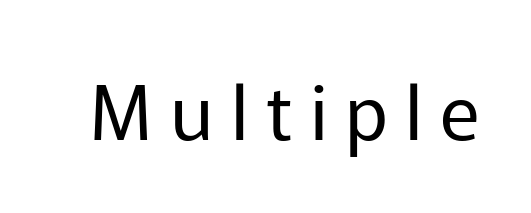
Q: Is the text bold? A: No.
Q: Is the text italic (slanted)? A: No, it is upright.
Q: Is the typeface a serif or a sans-serif typeface? A: Sans-serif.
Q: Is the text underlined? A: No.
Q: Is the spacing between letters normal or unusually wide? A: Unusually wide.
Q: Width (condensed, normal, or wide)? A: Normal.
Q: Stroke contrast? A: Low.
Q: x-height? A: Medium.
Q: Monospaced? A: No.
